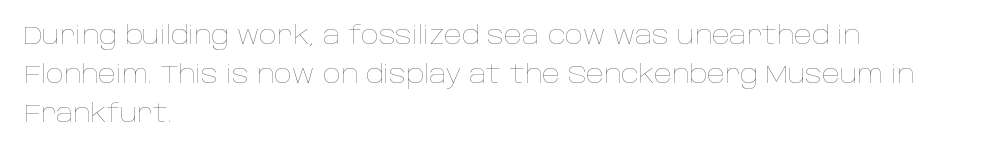
{"italic": "no", "bold": "no", "underline": "no", "align": "left", "line_spacing": "normal", "line_spacing_ratio": 1.56, "letter_spacing": "normal", "letter_spacing_em": 0.0, "glyph_px": 25}
